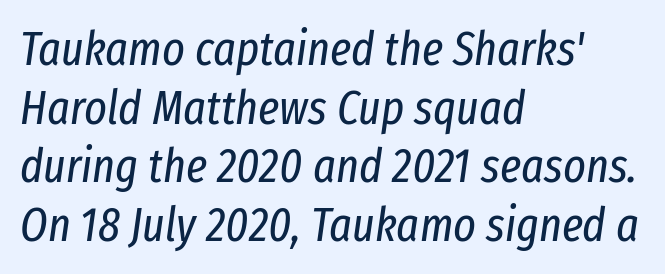
The image shows 48 px regular-weight, condensed type, italic (leaning right); set left-aligned, line spacing 1.22x, normal letter spacing, not underlined; low stroke contrast and a medium x-height.
